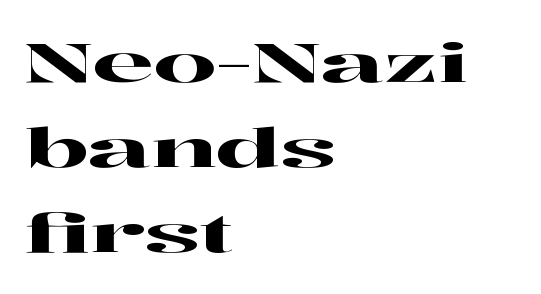
The lettering stays uniformly vertical, giving the passage a roman look. The type is set solid horizontally, with unmodified tracking. I'd call this a serif setting — the letters wear small feet. These lines sit exactly where default settings would place them. Note the varied advance widths — an 'i' is clearly narrower than an 'm'.
